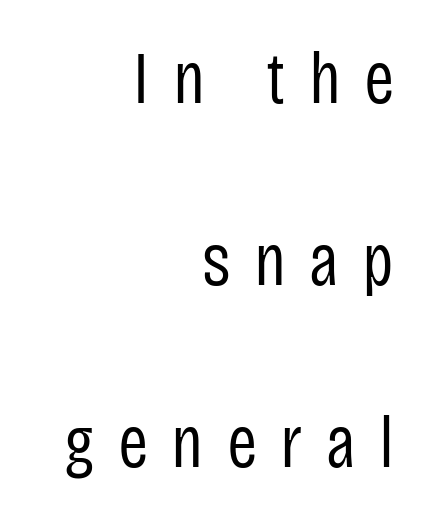
Q: Is the text bold? A: No.
Q: Is the text italic (slanted)? A: No, it is upright.
Q: Is the typeface a serif or a sans-serif typeface? A: Sans-serif.
Q: Is the text underlined? A: No.
Q: How is the paragraph aligned? A: Right-aligned.
Q: Is the spacing between letters normal or unusually wide? A: Unusually wide.
Q: Is the spacing between lines tight, normal or loose? A: Loose.
Q: Width (condensed, normal, or wide)? A: Condensed.
Q: Stroke contrast? A: Low.
Q: x-height? A: Large.
Q: Monospaced? A: No.
